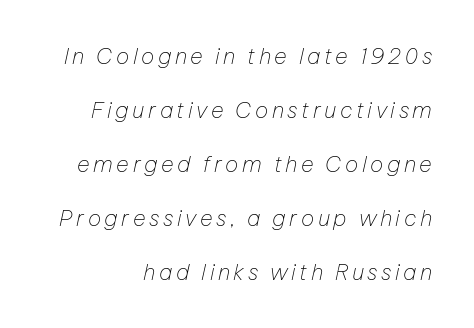
The image shows 22 px text type, italic (leaning right); set loose line spacing (2.45x), not underlined.
